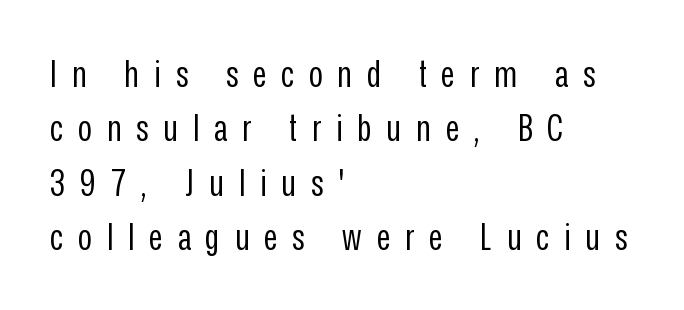
Q: Is the text bold? A: No.
Q: Is the text italic (slanted)? A: No, it is upright.
Q: Is the typeface a serif or a sans-serif typeface? A: Sans-serif.
Q: Is the text underlined? A: No.
Q: How is the paragraph aligned? A: Left-aligned.
Q: Is the spacing between letters normal or unusually wide? A: Unusually wide.
Q: Is the spacing between lines tight, normal or loose? A: Normal.
Q: Width (condensed, normal, or wide)? A: Condensed.
Q: Stroke contrast? A: Low.
Q: x-height? A: Medium.
Q: Monospaced? A: No.
